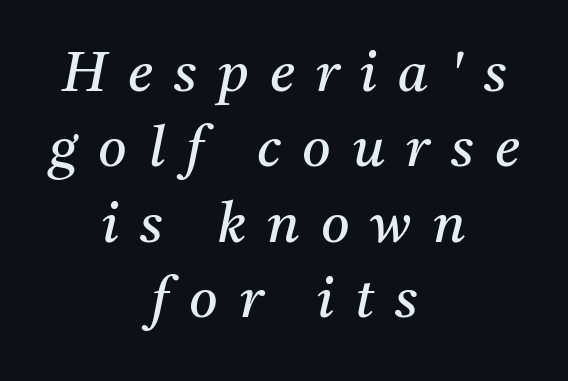
Regular leading. Note the varied advance widths — an 'i' is clearly narrower than an 'm'. Each stroke keeps to a modest, everyday thickness or less. The gaps between neighbouring characters are conspicuously large. Reading down the block, each line starts at a different indent, mirrored at its end.
